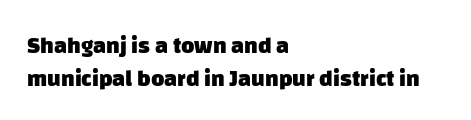
Check the space under the baseline: it is left empty. These lines carry a lot of weight — the face is fully bold. Compared with a centered layout, this one pins lines to the left instead. The horizontal fit of the characters is conventional and even. Interline gaps are of average width in this sample.
